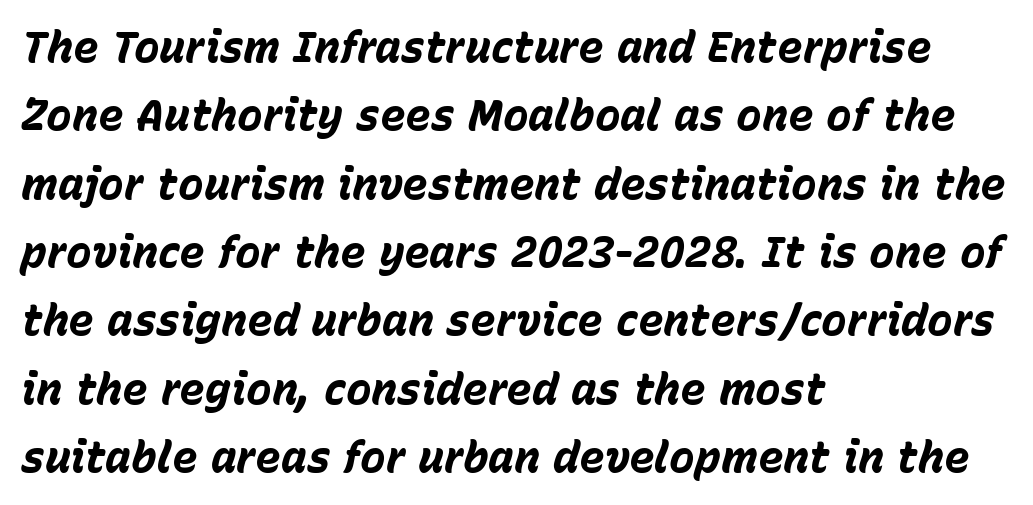
Q: Is the text bold? A: Yes.
Q: Is the text italic (slanted)? A: Yes, it leans right by about 15 degrees.
Q: Is the text underlined? A: No.
Q: How is the paragraph aligned? A: Left-aligned.
Q: Is the spacing between letters normal or unusually wide? A: Normal.
Q: Is the spacing between lines tight, normal or loose? A: Normal.
Q: Width (condensed, normal, or wide)? A: Normal.
Q: Stroke contrast? A: Low.
Q: x-height? A: Medium.
Q: Monospaced? A: No.
